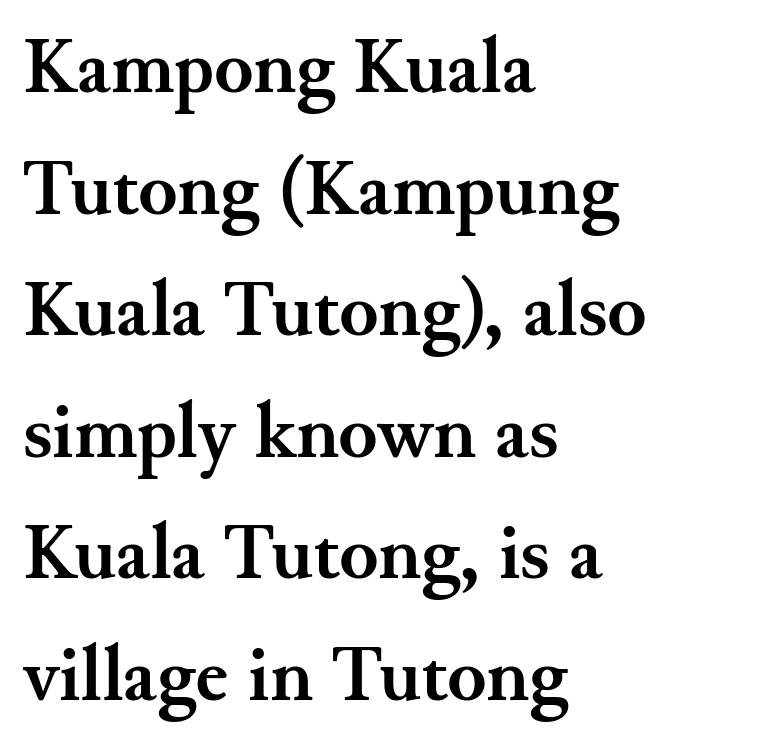
The image shows 80 px semibold serif type, upright; set left-aligned, normal line spacing (1.52x), normal letter spacing, not underlined; medium stroke contrast and a small x-height.
